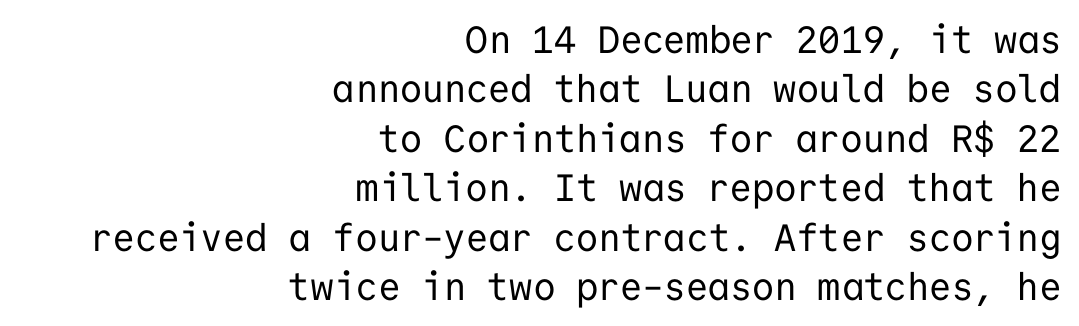
Does the type have serifs? No, each stem ends abruptly. Evenly set lines give the paragraph a standard silhouette. These lines were composed using upright roman letters. Fixed-width glyphs throughout — classic coding-font behaviour. Unmarked baselines from the first word to the last.
